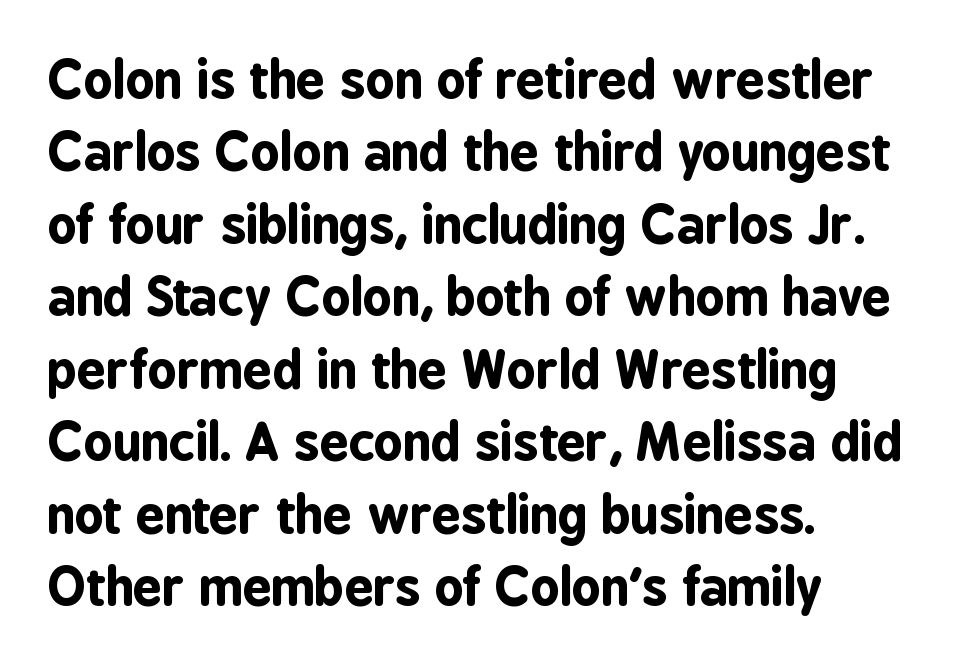
Q: Is the text bold? A: Yes.
Q: Is the text italic (slanted)? A: No, it is upright.
Q: Is the typeface a serif or a sans-serif typeface? A: Sans-serif.
Q: Is the text underlined? A: No.
Q: How is the paragraph aligned? A: Left-aligned.
Q: Is the spacing between letters normal or unusually wide? A: Normal.
Q: Is the spacing between lines tight, normal or loose? A: Normal.
Q: Width (condensed, normal, or wide)? A: Condensed.
Q: Stroke contrast? A: Low.
Q: x-height? A: Medium.
Q: Monospaced? A: No.
